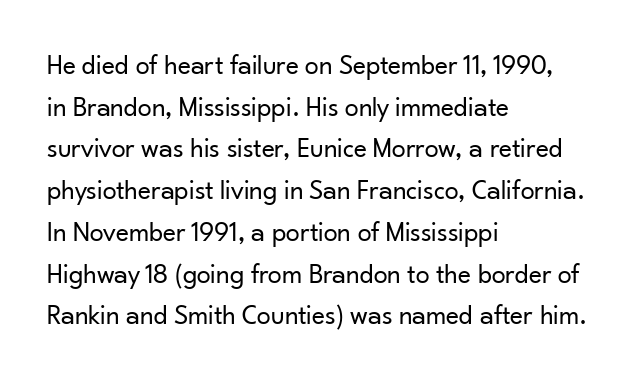
The image shows 28 px regular-weight sans-serif type, upright; set left-aligned, normal line spacing (1.49x), normal letter spacing, not underlined; low stroke contrast and a small x-height.
